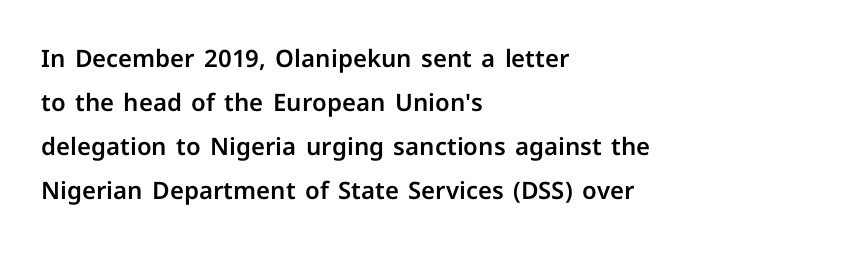
{"italic": "no", "underline": "no", "align": "left", "line_spacing_ratio": 1.83, "letter_spacing": "normal", "letter_spacing_em": 0.0, "glyph_px": 24}
